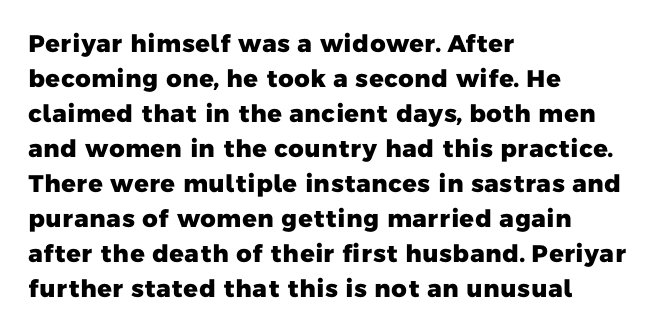
Q: Is the text bold? A: Yes.
Q: Is the text underlined? A: No.
Q: How is the paragraph aligned? A: Left-aligned.
Q: Is the spacing between letters normal or unusually wide? A: Normal.
Q: Is the spacing between lines tight, normal or loose? A: Normal.
